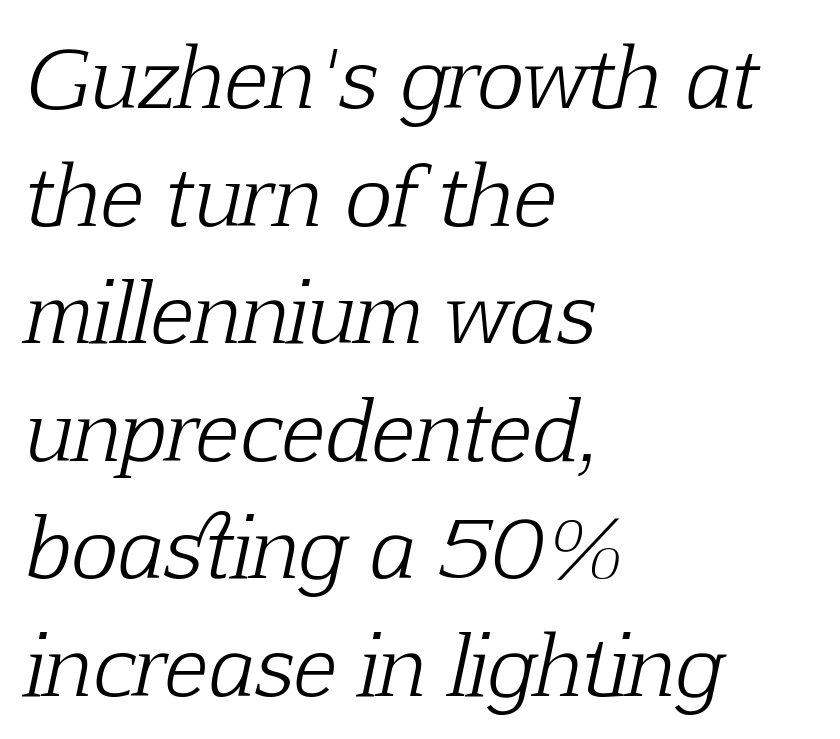
{"serif": "yes", "italic": "yes", "lean": "right", "slant_degrees": 12, "bold": "no", "weight": "light", "width": "normal", "stroke_contrast": "low", "x_height": "medium", "monospaced": "no", "underline": "no", "align": "left", "line_spacing": "normal", "line_spacing_ratio": 1.47, "letter_spacing": "normal", "letter_spacing_em": 0.0, "glyph_px": 80}
